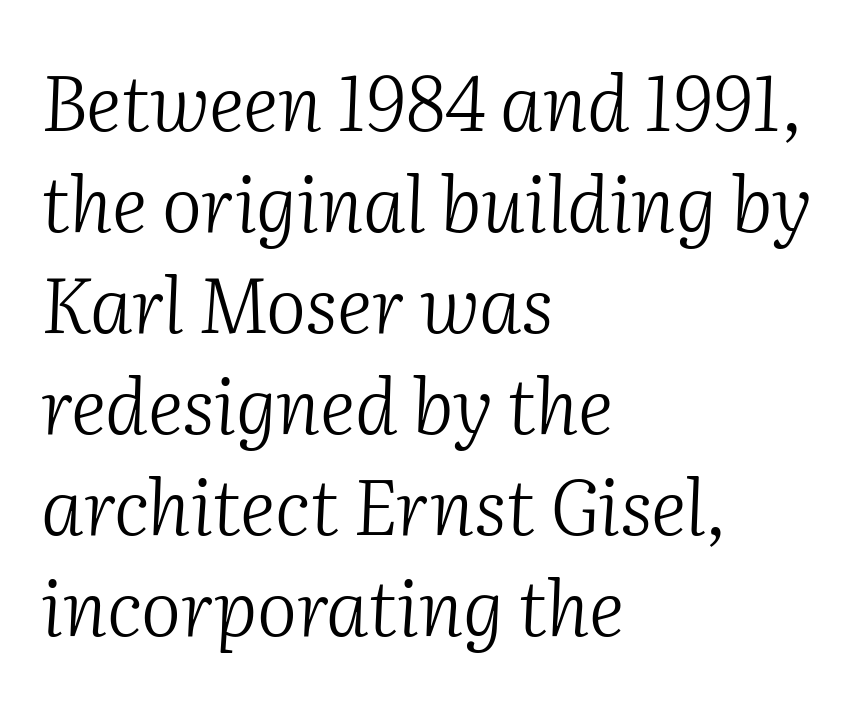
{"serif": "yes", "italic": "yes", "lean": "right", "slant_degrees": 2, "bold": "no", "weight": "light", "width": "normal", "stroke_contrast": "medium", "x_height": "medium", "monospaced": "no", "underline": "no", "align": "left", "line_spacing": "normal", "line_spacing_ratio": 1.33, "letter_spacing": "normal", "letter_spacing_em": 0.0, "glyph_px": 76}
